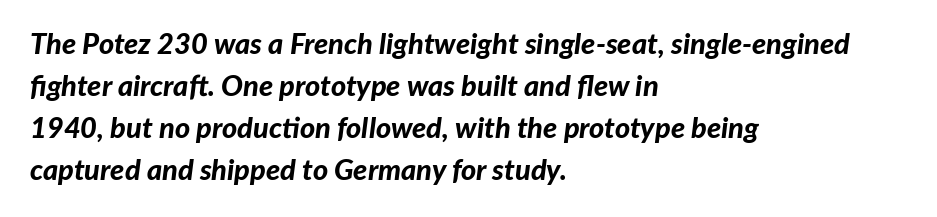
Q: Is the text bold? A: Yes.
Q: Is the text italic (slanted)? A: Yes, it leans right by about 7 degrees.
Q: Is the text underlined? A: No.
Q: How is the paragraph aligned? A: Left-aligned.
Q: Is the spacing between letters normal or unusually wide? A: Normal.
Q: Is the spacing between lines tight, normal or loose? A: Normal.
Q: Width (condensed, normal, or wide)? A: Normal.
Q: Stroke contrast? A: Low.
Q: x-height? A: Medium.
Q: Monospaced? A: No.
